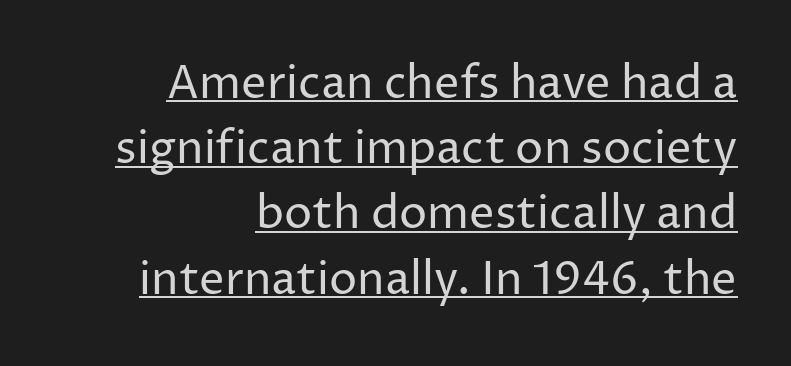
{"serif": "no", "italic": "no", "bold": "no", "weight": "regular", "width": "normal", "stroke_contrast": "low", "x_height": "medium", "monospaced": "no", "underline": "yes", "align": "right", "line_spacing": "normal", "line_spacing_ratio": 1.45, "letter_spacing": "normal", "letter_spacing_em": 0.0, "glyph_px": 45}
